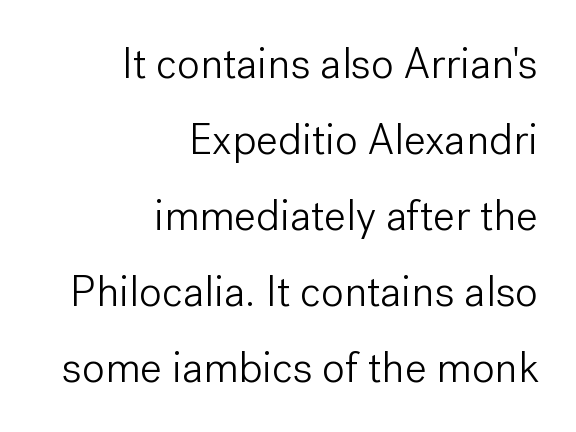
The face used here is proportionally spaced, like ordinary book or web type. Descender tails drop into unmarked territory. Stroke thickness stays within the range of a standard reading face or lighter. Observe the absence of serifs on each vertical stroke in this sample.
